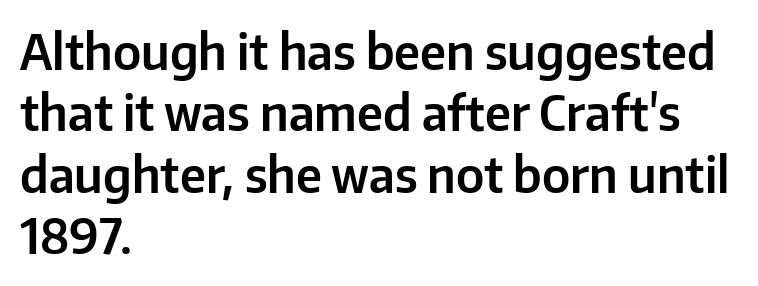
{"serif": "no", "italic": "no", "width": "normal", "stroke_contrast": "low", "x_height": "medium", "monospaced": "no", "underline": "no", "align": "left", "line_spacing": "normal", "line_spacing_ratio": 1.28, "letter_spacing": "normal", "letter_spacing_em": 0.0, "glyph_px": 48}
